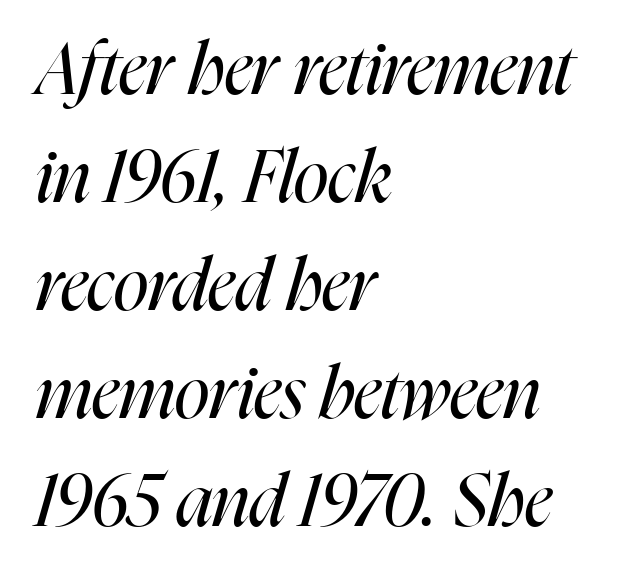
The image shows 72 px regular-weight, condensed type, italic (leaning right); set left-aligned, normal line spacing (1.5x), normal letter spacing, not underlined; high stroke contrast and a medium x-height.
